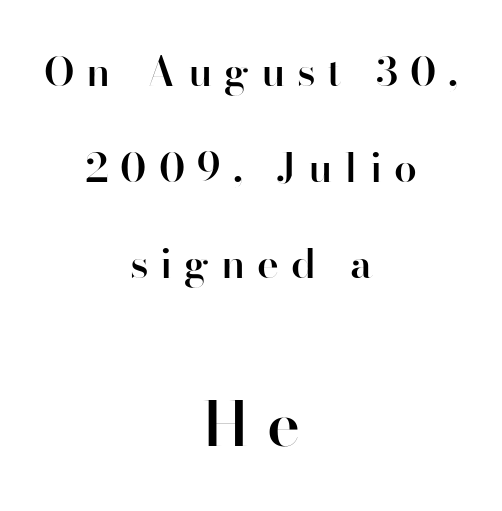
Q: Is the text bold? A: Semi-bold.
Q: Is the text italic (slanted)? A: No, it is upright.
Q: Is the typeface a serif or a sans-serif typeface? A: Sans-serif.
Q: Is the text underlined? A: No.
Q: How is the paragraph aligned? A: Centered.
Q: Is the spacing between letters normal or unusually wide? A: Unusually wide.
Q: Is the spacing between lines tight, normal or loose? A: Loose.
Q: Which block of text is set in a larger size, the first (top) or the second (bottom)? A: The second (bottom) one.
Q: Width (condensed, normal, or wide)? A: Normal.
Q: Stroke contrast? A: High.
Q: x-height? A: Small.
Q: Monospaced? A: No.
